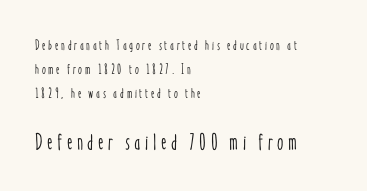
The image shows 23 px text type, upright; set left-aligned, line spacing 1.72x, not underlined; the second (bottom) block is 1.64x larger.
